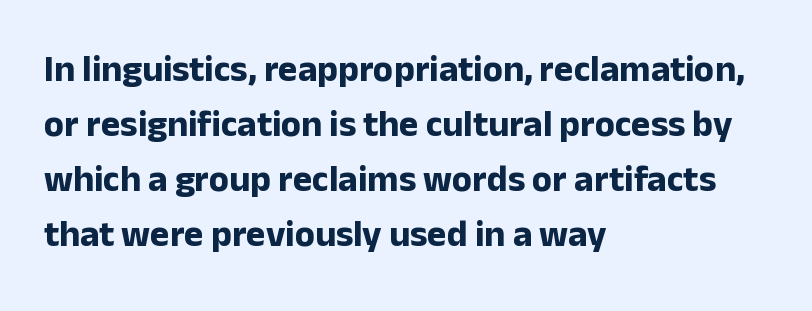
Q: Is the text bold? A: Yes.
Q: Is the text italic (slanted)? A: No, it is upright.
Q: Is the typeface a serif or a sans-serif typeface? A: Sans-serif.
Q: Is the text underlined? A: No.
Q: How is the paragraph aligned? A: Left-aligned.
Q: Is the spacing between letters normal or unusually wide? A: Normal.
Q: Is the spacing between lines tight, normal or loose? A: Normal.
Q: Width (condensed, normal, or wide)? A: Normal.
Q: Stroke contrast? A: Low.
Q: x-height? A: Medium.
Q: Monospaced? A: No.
